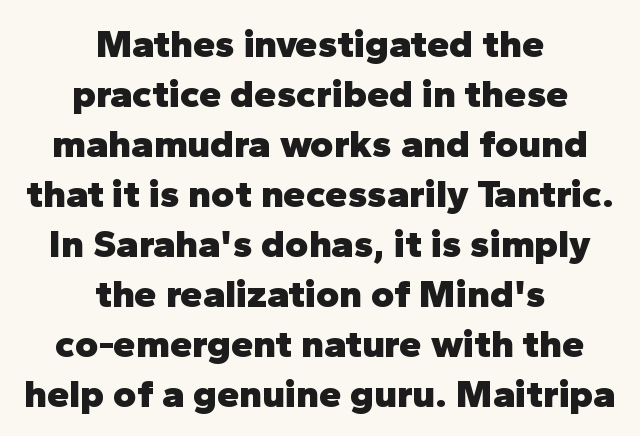
The passage shown has conventional tracking throughout. The lines in this sample share a center point and differ in where they start and stop. Examine the stroke ends and you'll find no serifs. Designer's note — italics off, roman on. Lines of text with bare space underneath.
